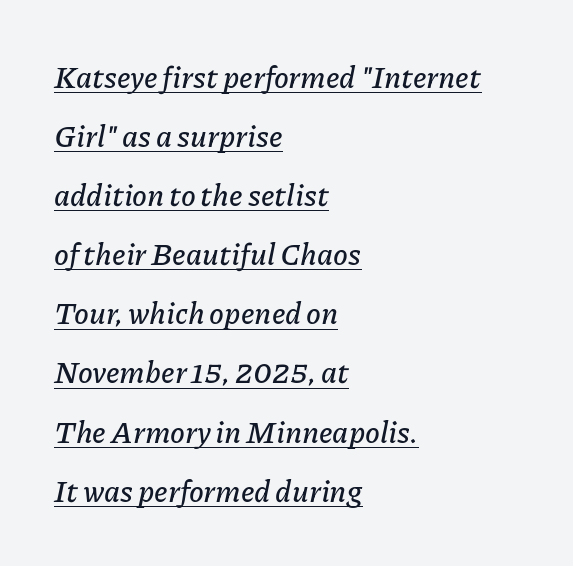
Q: Is the text italic (slanted)? A: Yes, it leans right by about 11 degrees.
Q: Is the text underlined? A: Yes.
Q: How is the paragraph aligned? A: Left-aligned.
Q: Is the spacing between letters normal or unusually wide? A: Normal.
Q: Is the spacing between lines tight, normal or loose? A: Loose.
Q: Width (condensed, normal, or wide)? A: Normal.
Q: Stroke contrast? A: Low.
Q: x-height? A: Medium.
Q: Monospaced? A: No.
